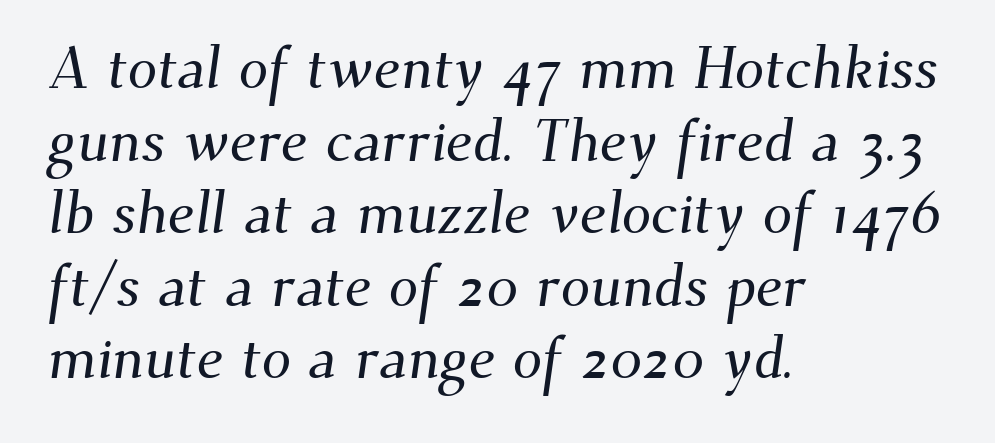
Q: Is the typeface a serif or a sans-serif typeface? A: Serif.
Q: Is the text underlined? A: No.
Q: How is the paragraph aligned? A: Left-aligned.
Q: Is the spacing between letters normal or unusually wide? A: Normal.
Q: Width (condensed, normal, or wide)? A: Normal.
Q: Stroke contrast? A: Medium.
Q: x-height? A: Small.
Q: Monospaced? A: No.
